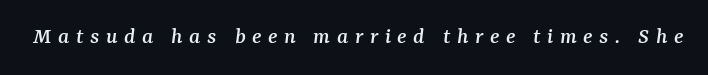
The image shows 24 px text type, italic (leaning right); set unusually wide letter spacing (+0.27 em), not underlined.
